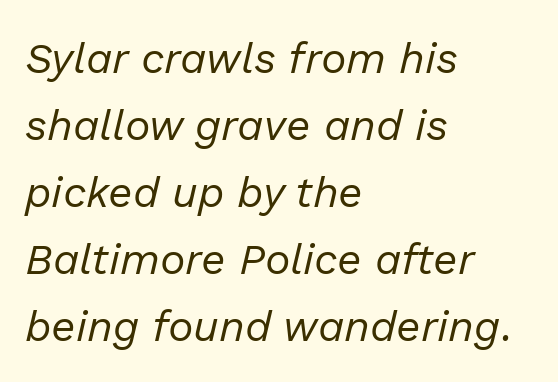
Q: Is the text bold? A: No.
Q: Is the text italic (slanted)? A: Yes, it leans right by about 13 degrees.
Q: Is the text underlined? A: No.
Q: How is the paragraph aligned? A: Left-aligned.
Q: Is the spacing between letters normal or unusually wide? A: Normal.
Q: Is the spacing between lines tight, normal or loose? A: Normal.
Q: Width (condensed, normal, or wide)? A: Normal.
Q: Stroke contrast? A: Low.
Q: x-height? A: Medium.
Q: Monospaced? A: No.
